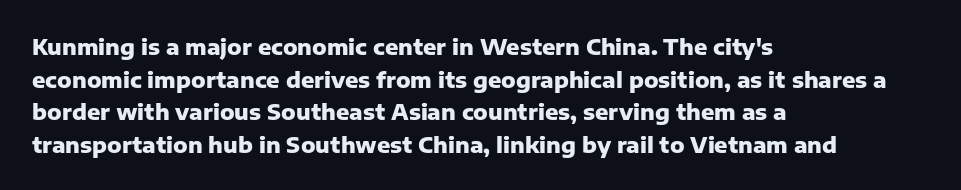
The letters stand straight up with perfectly vertical stems. Vertical spacing — default. Beneath every word, the page is bare. Typeset ragged right — the left edge is the straight one.
